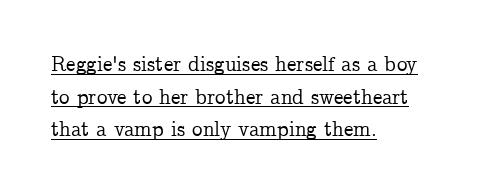
{"italic": "no", "underline": "yes", "align": "left", "line_spacing": "normal", "line_spacing_ratio": 1.55, "letter_spacing": "normal", "letter_spacing_em": 0.0, "glyph_px": 21}
